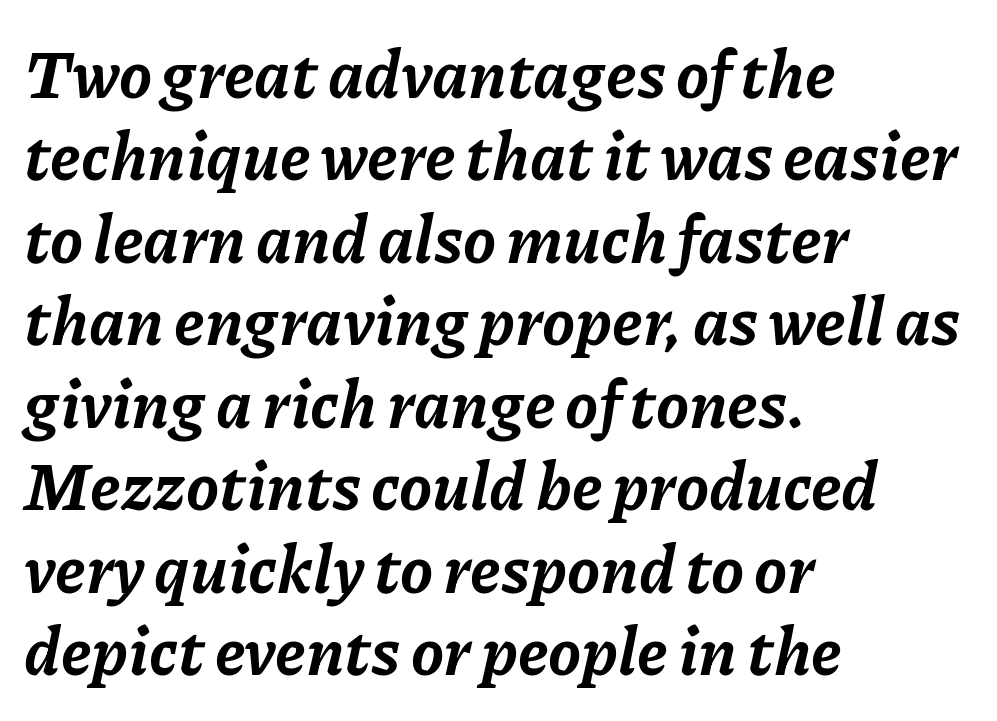
The image shows 66 px bold type, italic (leaning right); set left-aligned, normal line spacing (1.25x), normal letter spacing, not underlined; low stroke contrast and a medium x-height.
